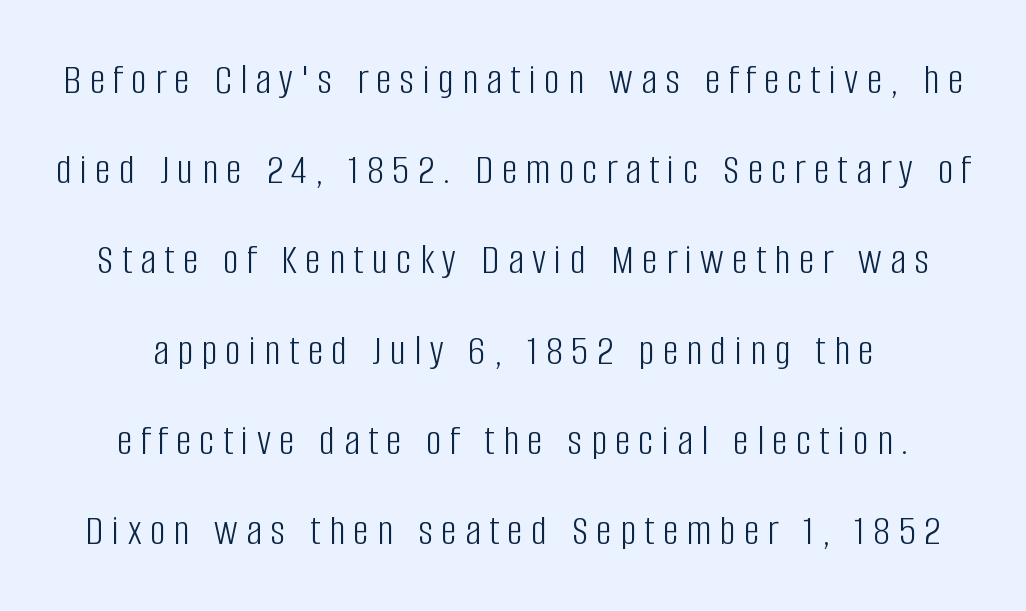
The image shows 44 px light, condensed sans-serif type, upright; set loose line spacing (2.05x), not underlined; low stroke contrast and a large x-height.
